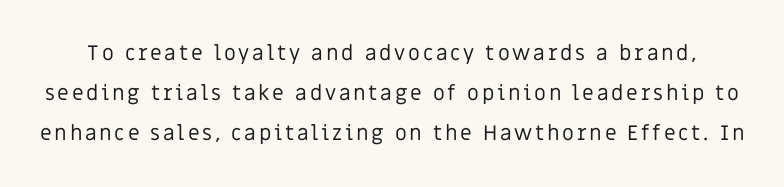
The block of text is sparse from top to bottom, with ample space between rows. Honestly, there is no underline to notice here at all. Ascenders rise straight up at ninety degrees. No heavy texture on the line: the type isn't bold.
